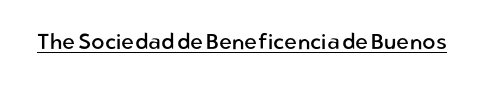
The image shows 22 px text type, upright; set normal letter spacing, underlined.
